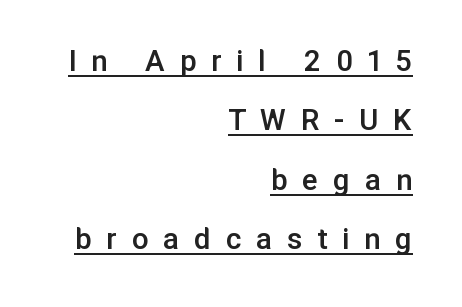
The image shows 33 px semibold sans-serif type, upright; set right-aligned, line spacing 1.8x, unusually wide letter spacing (+0.45 em), underlined; low stroke contrast and a medium x-height.
